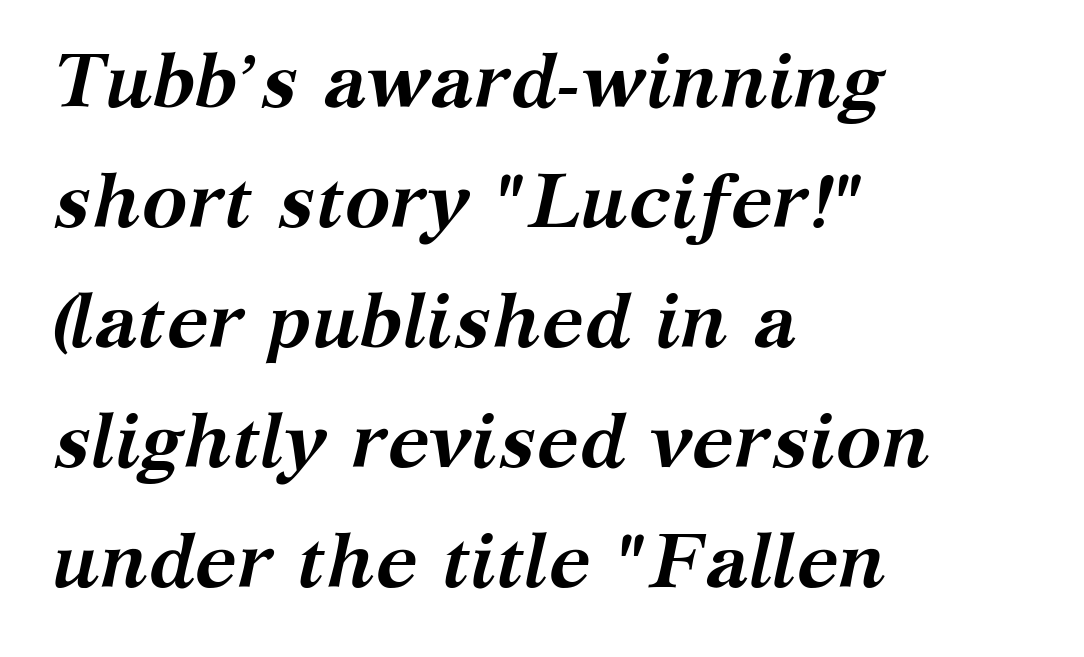
This sample uses plain, unmodified letter spacing. The lines sit at an ordinary, default distance from one another. The rendering anchors every line to the left-hand side. The passage shown leans; its letterforms are oblique. Classification — serif. Descenders are the only things crossing below the line.
